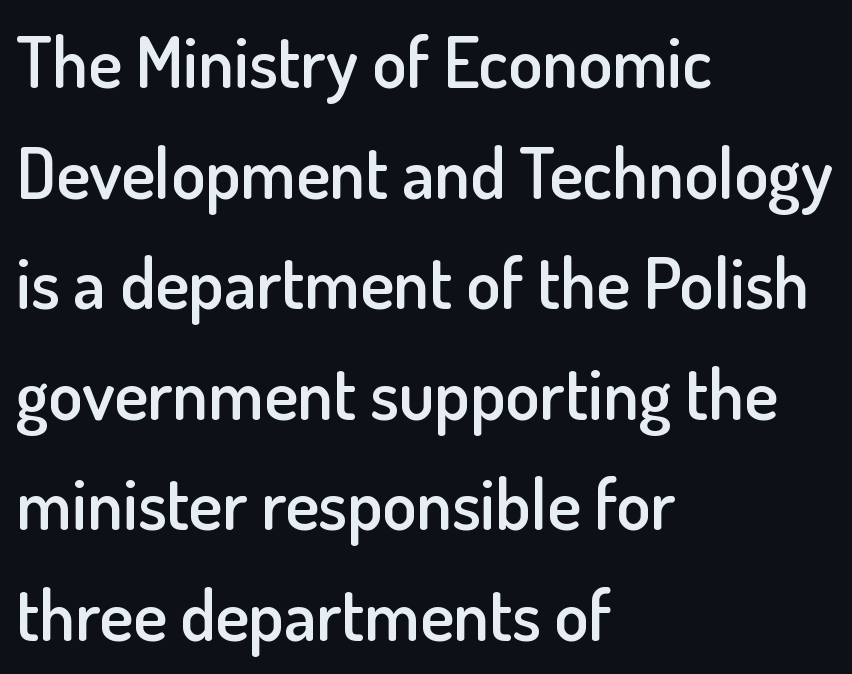
A bit beefed up — I'd call it semibold rather than bold. Character widths vary here, with narrow letters taking less room than wide ones. If you drew a line through each stem, it would be perfectly vertical. The setting favours the left margin, as ordinary paragraphs usually do. Type without underlining.
